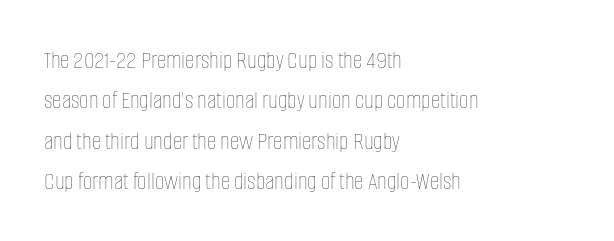
{"italic": "no", "bold": "no", "underline": "no", "align": "left", "line_spacing": "normal", "line_spacing_ratio": 1.55, "letter_spacing": "normal", "letter_spacing_em": 0.0, "glyph_px": 26}
